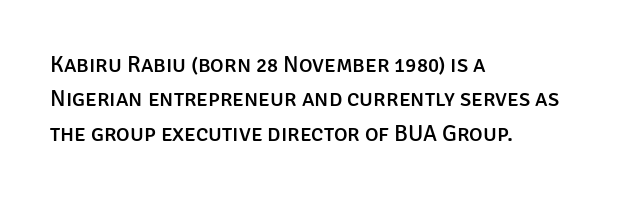
{"italic": "no", "underline": "no", "align": "left", "line_spacing": "normal", "line_spacing_ratio": 1.5, "letter_spacing": "normal", "letter_spacing_em": 0.0, "glyph_px": 23}
